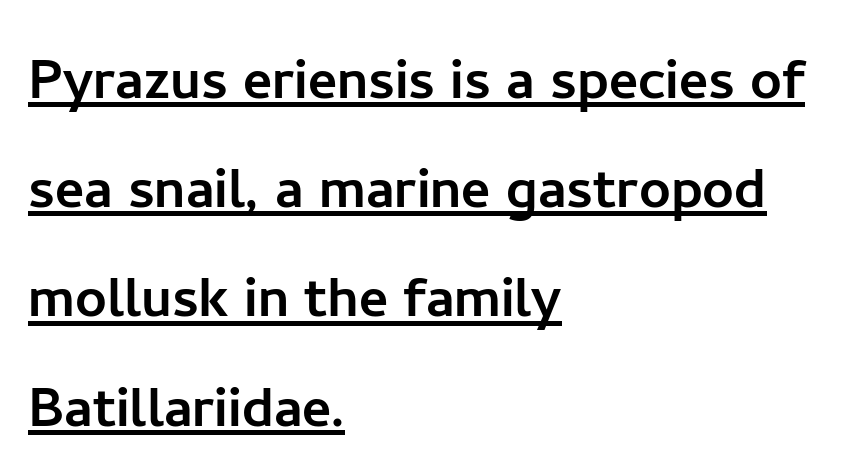
Proportional: the letters do not fall into vertical columns. Honestly, the row spacing looks completely unremarkable. The designer went with a sans here, leaving each stem footless. Each word holds together tightly as a unit, with standard inter-letter gaps. Each line of the rendering has a horizontal stroke beneath the glyphs. The typesetter chose a ragged-right arrangement here.
